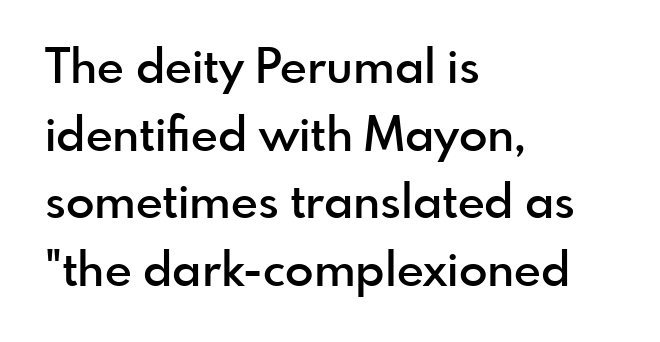
{"serif": "no", "italic": "no", "bold": "semi", "weight": "semibold", "width": "normal", "x_height": "small", "monospaced": "no", "underline": "no", "align": "left", "line_spacing": "normal", "line_spacing_ratio": 1.44, "letter_spacing": "normal", "letter_spacing_em": 0.0, "glyph_px": 47}
